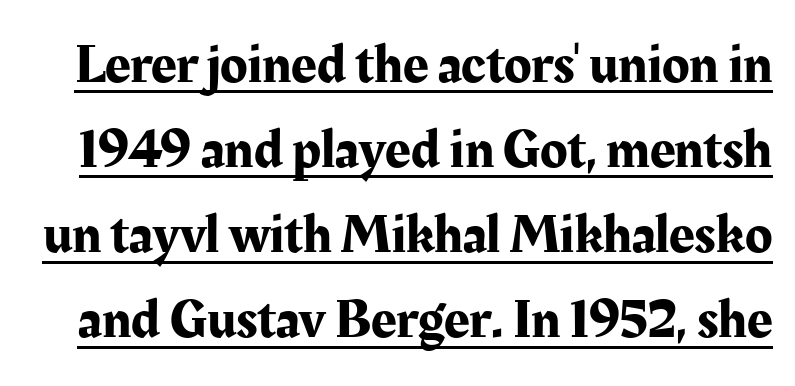
{"serif": "yes", "italic": "no", "width": "normal", "stroke_contrast": "medium", "x_height": "medium", "monospaced": "no", "underline": "yes", "line_spacing": "normal", "line_spacing_ratio": 1.52, "letter_spacing": "normal", "letter_spacing_em": 0.0, "glyph_px": 56}
